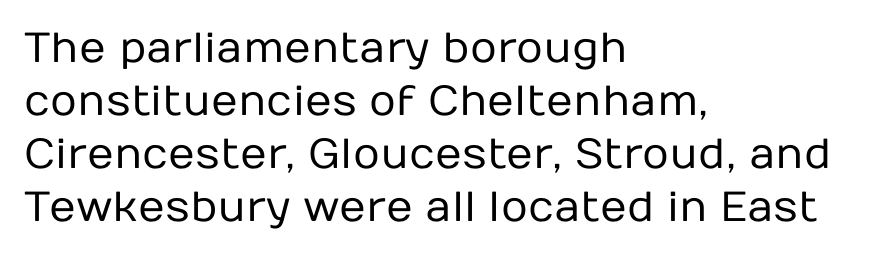
Q: Is the text bold? A: No.
Q: Is the text italic (slanted)? A: No, it is upright.
Q: Is the typeface a serif or a sans-serif typeface? A: Sans-serif.
Q: Is the text underlined? A: No.
Q: How is the paragraph aligned? A: Left-aligned.
Q: Is the spacing between letters normal or unusually wide? A: Normal.
Q: Is the spacing between lines tight, normal or loose? A: Normal.
Q: Width (condensed, normal, or wide)? A: Normal.
Q: Stroke contrast? A: Low.
Q: x-height? A: Medium.
Q: Monospaced? A: No.
